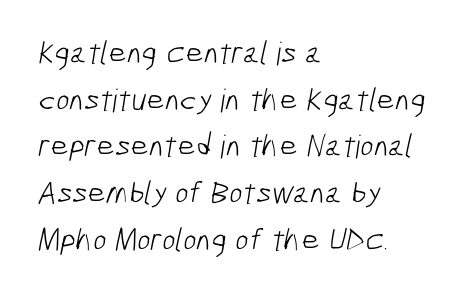
Alignment: flush left. This rendering features lettering with no underline. Here the designer chose a conventional face with non-uniform glyph widths. Does extra space separate the letters? No, they use regular spacing.
